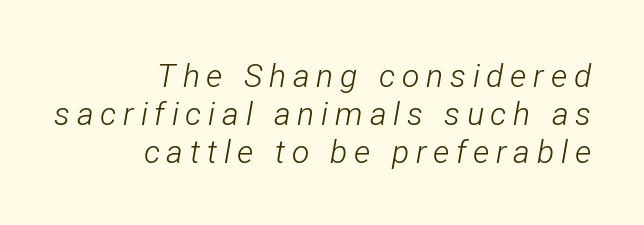
The rendering applies a slant to the glyphs. Proportional: the letters do not fall into vertical columns. The passage is arranged like a letterhead date or caption credit — flush right. Decoration check: the copy has no underline. No extra ink here — the face is not bold.
